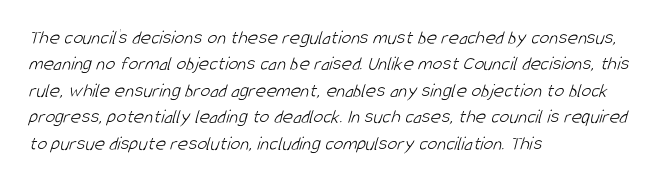
{"bold": "no", "underline": "no", "align": "left", "line_spacing": "normal", "line_spacing_ratio": 1.32, "letter_spacing": "normal", "letter_spacing_em": 0.0, "glyph_px": 20}
